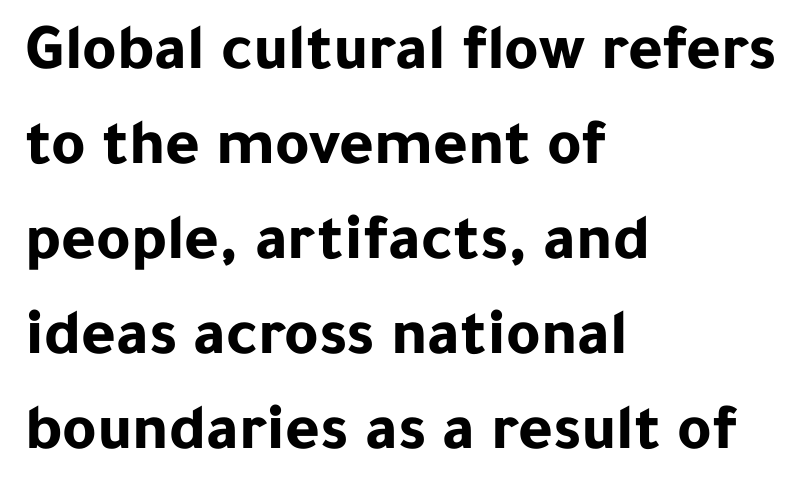
Q: Is the text bold? A: Yes.
Q: Is the text italic (slanted)? A: No, it is upright.
Q: Is the typeface a serif or a sans-serif typeface? A: Sans-serif.
Q: Is the text underlined? A: No.
Q: How is the paragraph aligned? A: Left-aligned.
Q: Is the spacing between letters normal or unusually wide? A: Normal.
Q: Is the spacing between lines tight, normal or loose? A: Normal.
Q: Width (condensed, normal, or wide)? A: Normal.
Q: Stroke contrast? A: Low.
Q: x-height? A: Medium.
Q: Monospaced? A: No.
